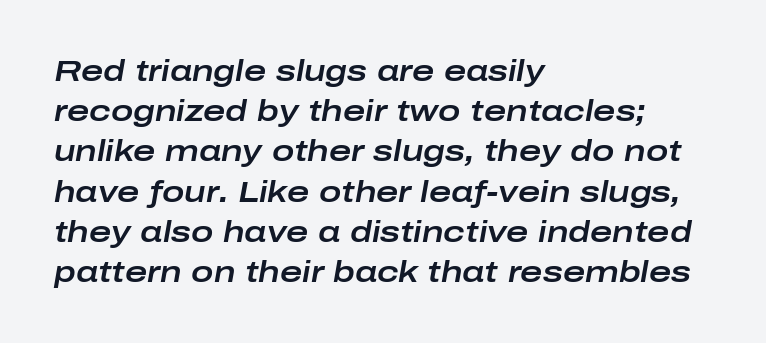
Note the varied advance widths — an 'i' is clearly narrower than an 'm'. Caption: multi-line text, flush left, ragged right. This rendering leaves character spacing at its baseline value. Letters rest on an invisible, unmarked baseline. Yep, that's italic — everything's leaning.
